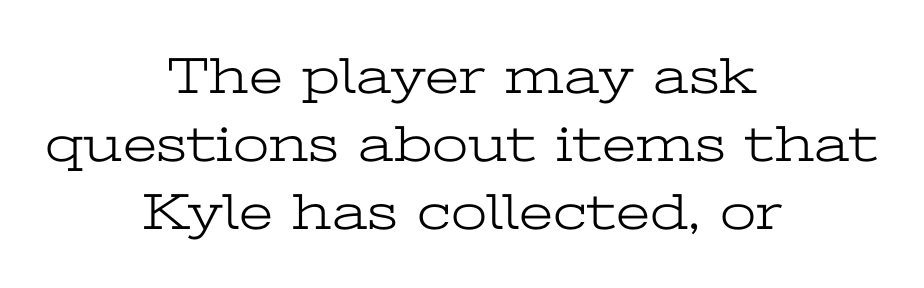
Q: Is the text bold? A: No.
Q: Is the text italic (slanted)? A: No, it is upright.
Q: Is the typeface a serif or a sans-serif typeface? A: Serif.
Q: Is the text underlined? A: No.
Q: How is the paragraph aligned? A: Centered.
Q: Is the spacing between letters normal or unusually wide? A: Normal.
Q: Is the spacing between lines tight, normal or loose? A: Normal.
Q: Width (condensed, normal, or wide)? A: Wide.
Q: Stroke contrast? A: Low.
Q: x-height? A: Medium.
Q: Monospaced? A: No.
